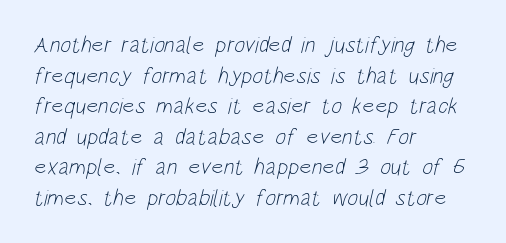
Casual observation: everything's shoved over to the left. The foot of each line stays bare and open. How are the letters spaced? Ordinarily, with no added tracking. Each stroke keeps to a modest, everyday thickness or less.
